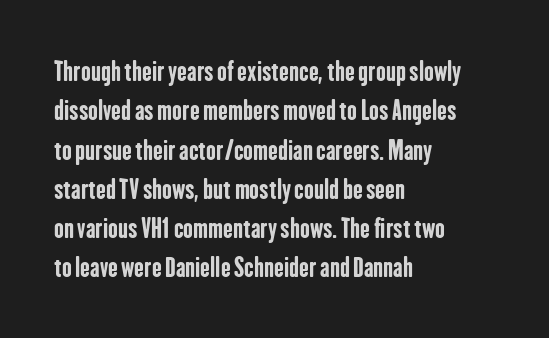
{"italic": "no", "bold": "yes", "underline": "no", "align": "left", "line_spacing": "normal", "line_spacing_ratio": 1.51, "letter_spacing": "normal", "letter_spacing_em": 0.0, "glyph_px": 26}
